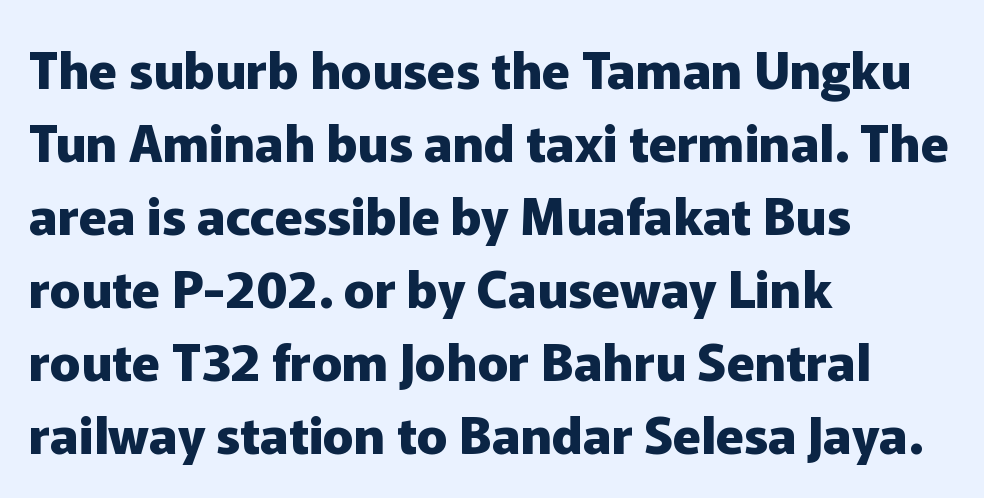
Is this a fixed-width face? No — the glyphs have proportional, varying widths. Strokes here are thick enough to call this a true bold. Honestly, there is no underline to notice here at all. You can tell it's not italic because the verticals are truly vertical.
